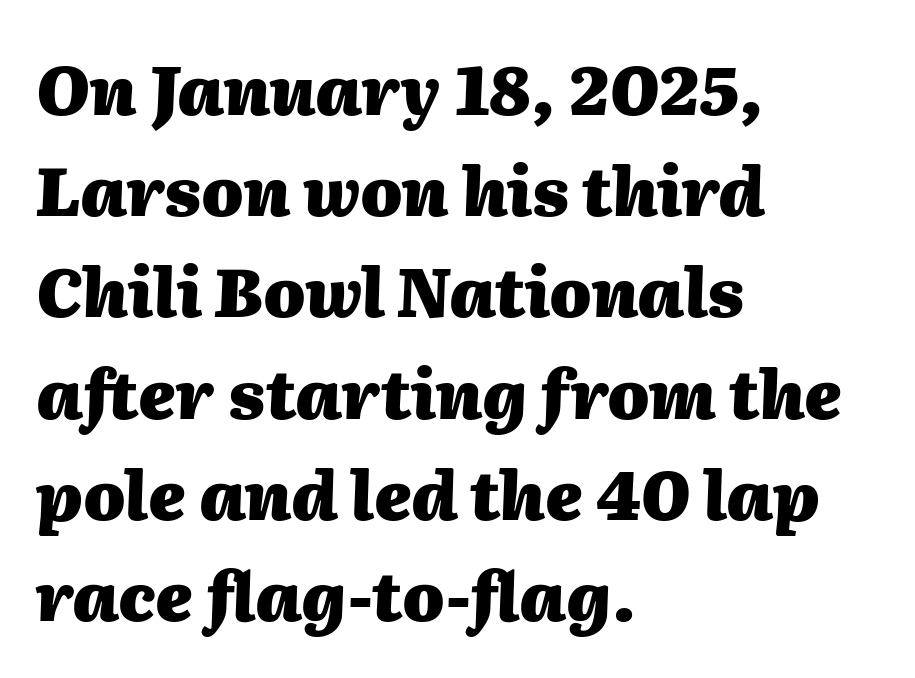
Do the characters align in a grid? No, the font is proportional. A dark, heavy texture on the line: the type is bold. Glance below the letters and you will spot only blank space. Compared with ordinary roman type, these characters are visibly tilted. The paragraph has a hard left edge and a soft right edge.
